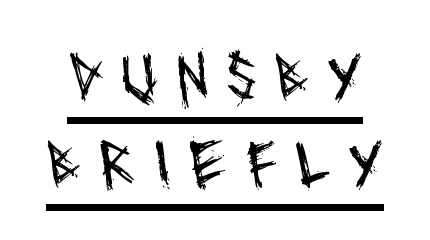
The image shows 70 px regular-weight, condensed sans-serif type; set line spacing 1.24x, unusually wide letter spacing (+0.25 em), underlined; medium stroke contrast and a large x-height.
